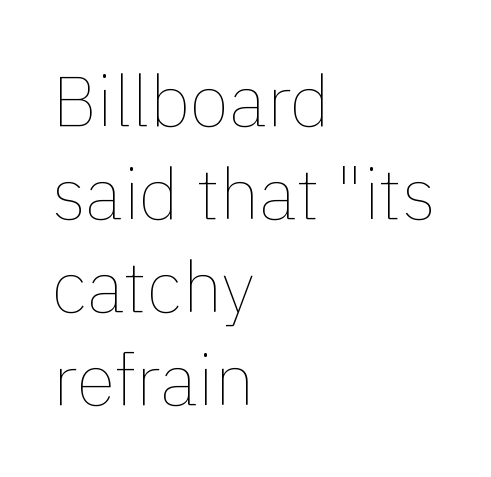
The image shows 72 px thin type, upright; set left-aligned, normal line spacing (1.29x), normal letter spacing, not underlined; a medium x-height.
